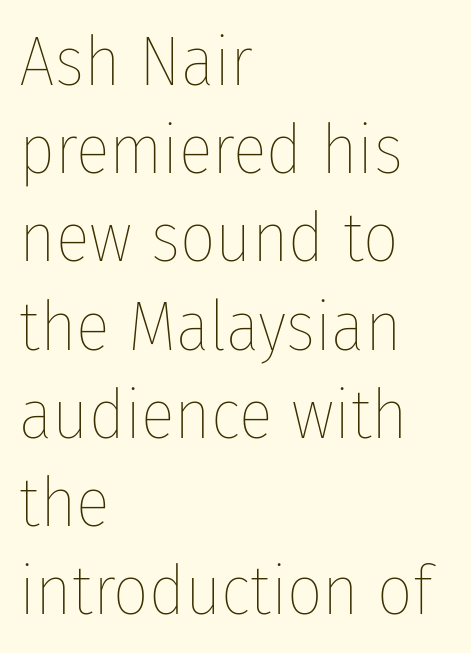
The image shows 70 px thin, condensed type, upright; set left-aligned, normal line spacing (1.26x), normal letter spacing, not underlined; low stroke contrast and a medium x-height.
